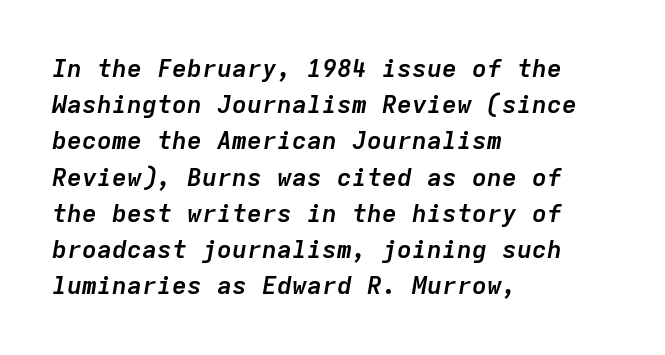
{"italic": "yes", "lean": "right", "slant_degrees": 9, "bold": "yes", "underline": "no", "align": "left", "line_spacing": "normal", "line_spacing_ratio": 1.45, "letter_spacing": "normal", "letter_spacing_em": 0.0, "glyph_px": 25}
